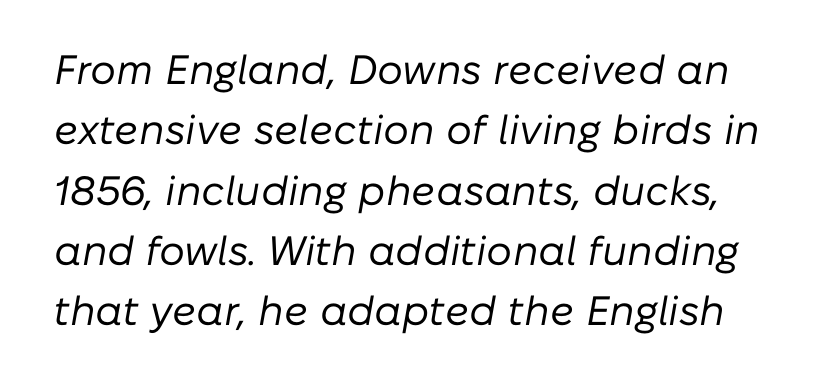
{"italic": "yes", "lean": "right", "slant_degrees": 10, "bold": "no", "weight": "regular", "width": "normal", "stroke_contrast": "low", "x_height": "medium", "monospaced": "no", "underline": "no", "line_spacing": "normal", "line_spacing_ratio": 1.47, "letter_spacing": "normal", "letter_spacing_em": 0.0, "glyph_px": 41}
